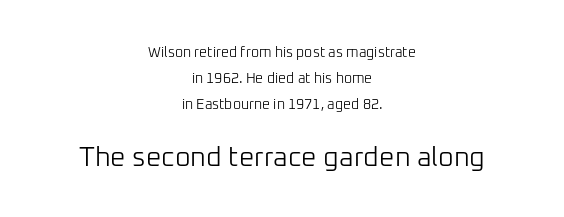
Q: Is the text bold? A: No.
Q: Is the text italic (slanted)? A: No, it is upright.
Q: Is the text underlined? A: No.
Q: How is the paragraph aligned? A: Centered.
Q: Is the spacing between letters normal or unusually wide? A: Normal.
Q: Which block of text is set in a larger size, the first (top) or the second (bottom)? A: The second (bottom) one.
